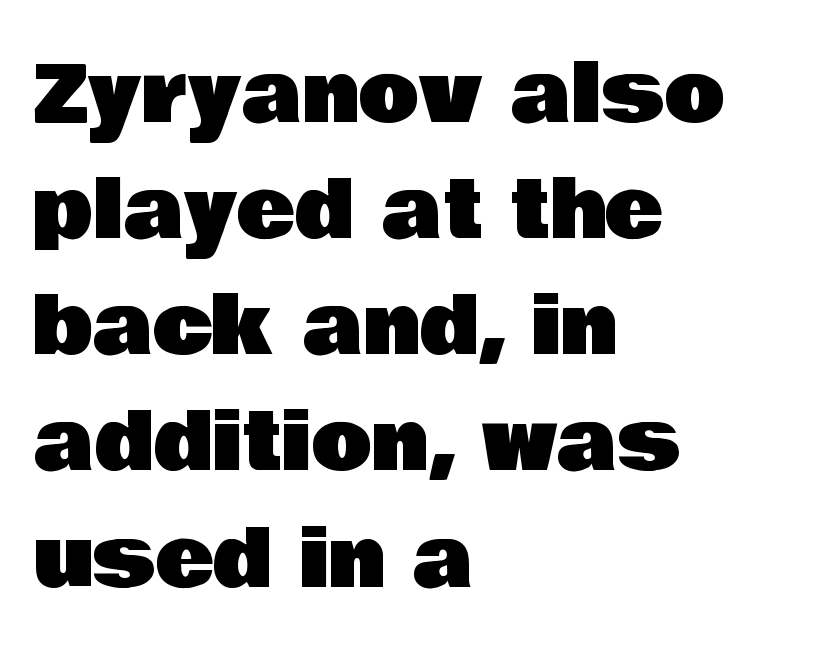
Q: Is the text italic (slanted)? A: No, it is upright.
Q: Is the typeface a serif or a sans-serif typeface? A: Sans-serif.
Q: Is the text underlined? A: No.
Q: How is the paragraph aligned? A: Left-aligned.
Q: Is the spacing between letters normal or unusually wide? A: Normal.
Q: Is the spacing between lines tight, normal or loose? A: Normal.
Q: Width (condensed, normal, or wide)? A: Normal.
Q: Stroke contrast? A: Low.
Q: x-height? A: Large.
Q: Monospaced? A: No.
